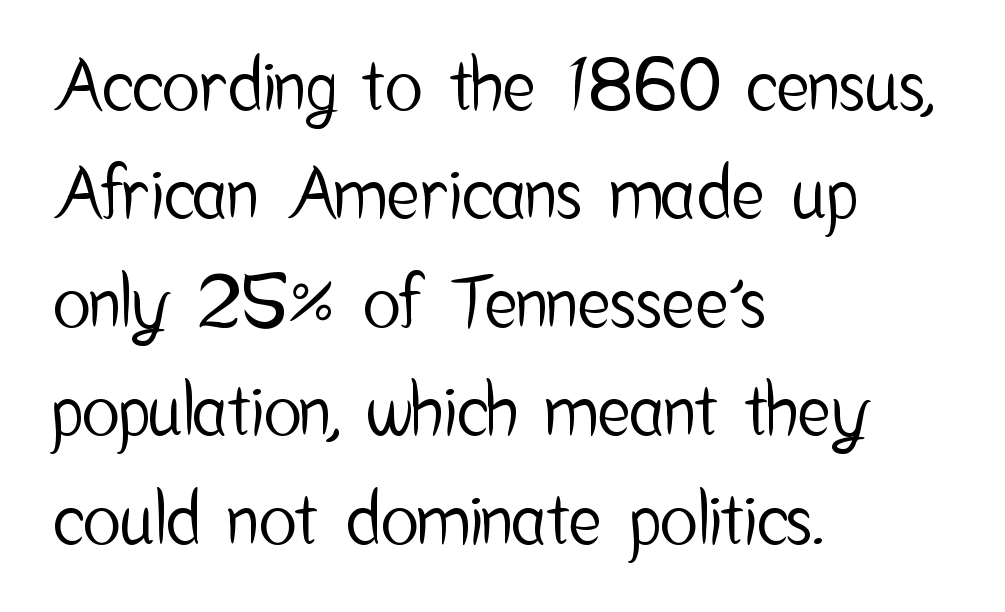
Ascenders rise straight up at ninety degrees. Inter-character spacing is left at the font's built-in metrics. The rendering uses natural spacing where letterforms have individual widths. This rendering employs a face without finishing strokes, i.e., a sans-serif. Has an underline been added? It has not.
